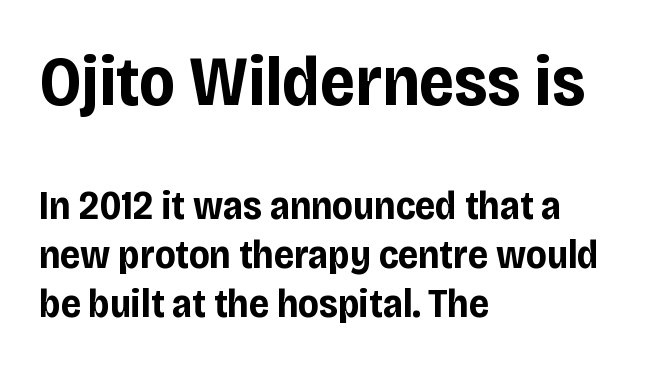
Do the characters align in a grid? No, the font is proportional. The letters in the upper block stand taller than those in the block below. Heavy-handed strokes throughout: this text is bold. No italicization has been applied; the sample stays upright.
